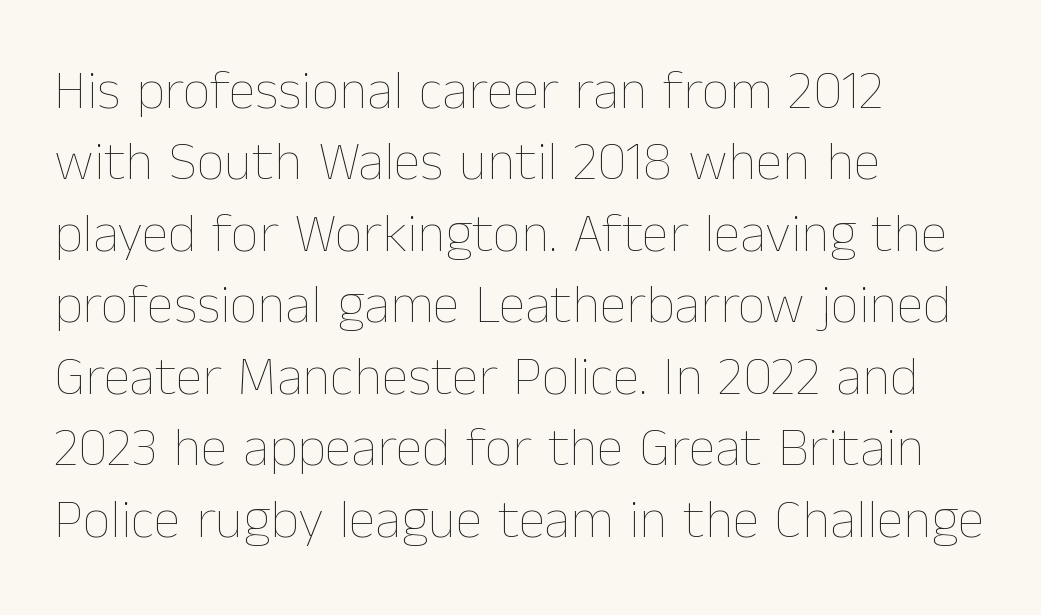
The image shows 55 px thin type, upright; set left-aligned, normal line spacing (1.3x), normal letter spacing, not underlined; low stroke contrast and a medium x-height.
